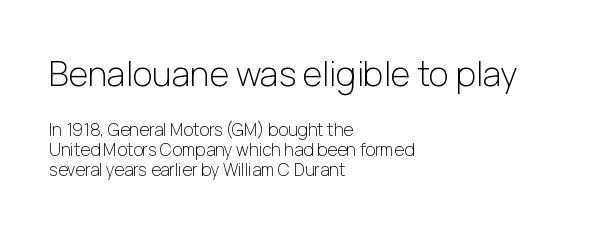
The image shows 34 px light sans-serif type, upright; set left-aligned, line spacing 1.19x, normal letter spacing, not underlined; the first (top) block is 2.0x larger; low stroke contrast and a medium x-height.
